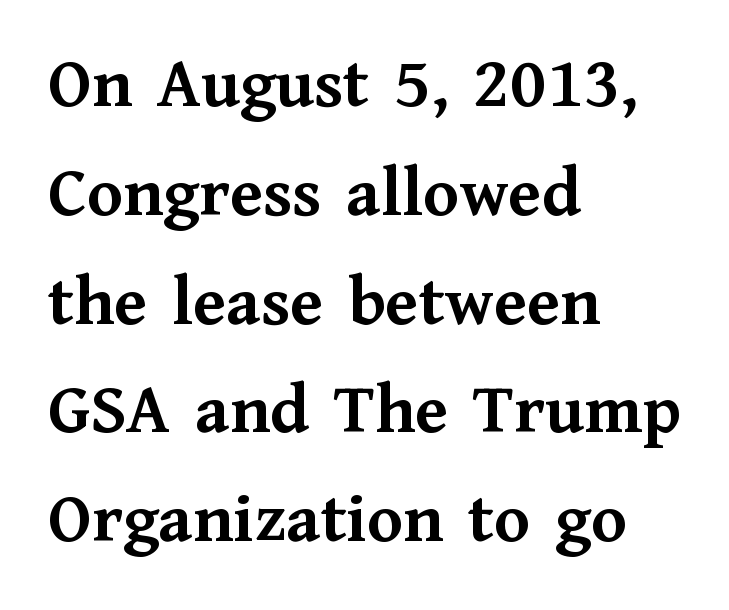
The image shows 73 px semibold serif type, upright; set left-aligned, normal line spacing (1.49x), normal letter spacing, not underlined; medium stroke contrast and a medium x-height.
